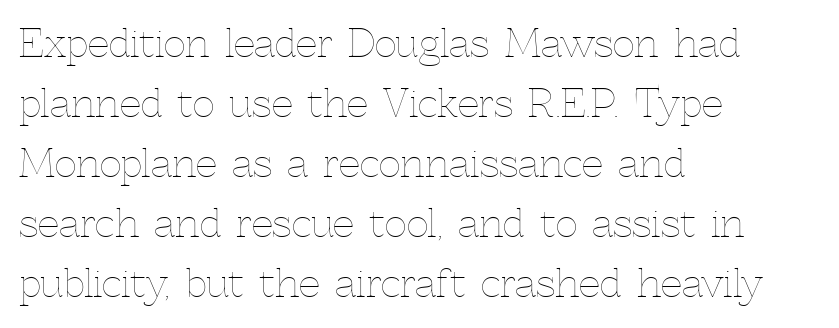
{"italic": "no", "bold": "no", "weight": "thin", "width": "normal", "x_height": "medium", "monospaced": "no", "underline": "no", "align": "left", "line_spacing": "normal", "line_spacing_ratio": 1.58, "letter_spacing": "normal", "letter_spacing_em": 0.0, "glyph_px": 38}
